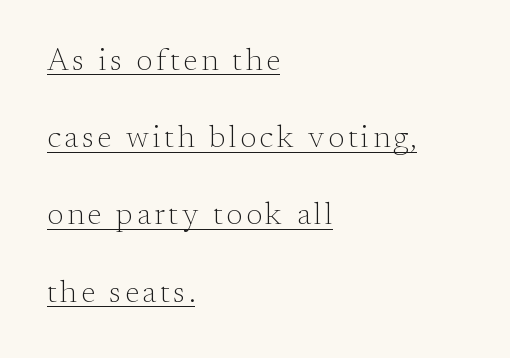
Each stroke keeps to a modest, everyday thickness or less. In CSS terms this would be text-align: left. Serifs: yes, visible at the terminals of the letterforms. Descenders here cross a horizontal rule under the line. Character widths vary here, with narrow letters taking less room than wide ones. Every character sits straight up, as roman type does.
